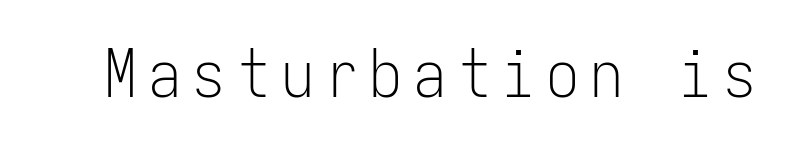
{"serif": "no", "italic": "no", "bold": "no", "weight": "light", "width": "condensed", "stroke_contrast": "low", "x_height": "medium", "monospaced": "yes", "underline": "no", "glyph_px": 66}
